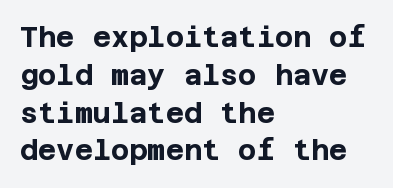
Q: Is the text bold? A: Yes.
Q: Is the text italic (slanted)? A: No, it is upright.
Q: Is the typeface a serif or a sans-serif typeface? A: Sans-serif.
Q: Is the text underlined? A: No.
Q: How is the paragraph aligned? A: Left-aligned.
Q: Is the spacing between letters normal or unusually wide? A: Normal.
Q: Is the spacing between lines tight, normal or loose? A: Normal.
Q: Width (condensed, normal, or wide)? A: Normal.
Q: Stroke contrast? A: Low.
Q: x-height? A: Large.
